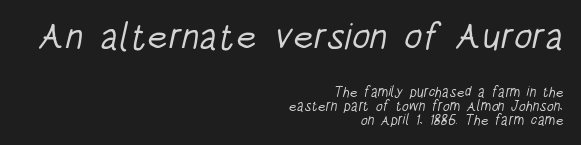
Closely set lines give the paragraph a compact silhouette. Weight: in the light-to-regular range. Look at the bottom of the vertical strokes: they stop flat, with no serifs. Spacing verdict: proportional, widths tailored to each character.
